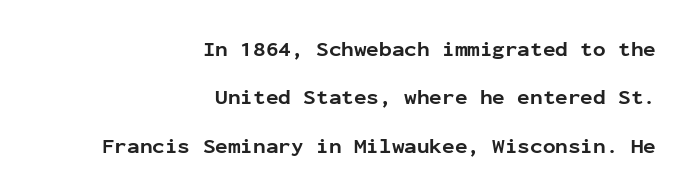
Q: Is the text bold? A: Yes.
Q: Is the text italic (slanted)? A: No, it is upright.
Q: Is the text underlined? A: No.
Q: How is the paragraph aligned? A: Right-aligned.
Q: Is the spacing between letters normal or unusually wide? A: Normal.
Q: Is the spacing between lines tight, normal or loose? A: Loose.
